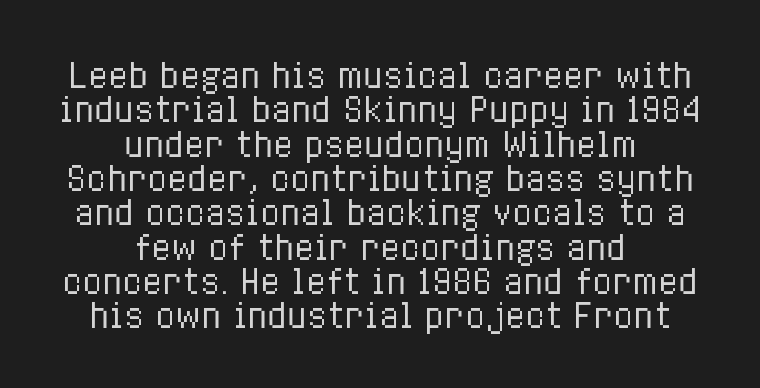
Only glyphs here, with clear space below each row. Varying glyph widths throughout — classic text-font behaviour. The font sits on the lighter half of the weight spectrum, regular included. Observe the ordinary spacing: letters are neighbours, not strangers. In CSS terms this would be text-align: center. Tall strokes in this sample are plumb rather than angled.
